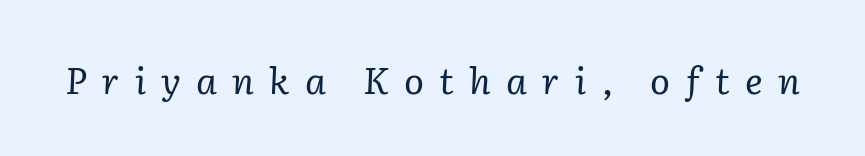
{"serif": "yes", "italic": "yes", "lean": "right", "slant_degrees": 2, "bold": "no", "weight": "regular", "width": "normal", "stroke_contrast": "low", "x_height": "medium", "monospaced": "no", "underline": "no", "letter_spacing": "wide", "letter_spacing_em": 0.41, "glyph_px": 37}
